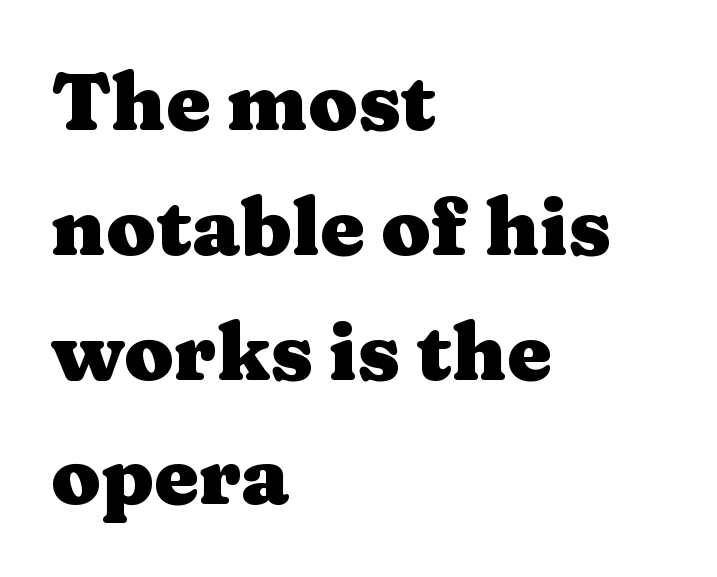
Q: Is the text bold? A: Yes.
Q: Is the text italic (slanted)? A: No, it is upright.
Q: Is the typeface a serif or a sans-serif typeface? A: Serif.
Q: Is the text underlined? A: No.
Q: How is the paragraph aligned? A: Left-aligned.
Q: Is the spacing between letters normal or unusually wide? A: Normal.
Q: Is the spacing between lines tight, normal or loose? A: Normal.
Q: Width (condensed, normal, or wide)? A: Wide.
Q: Stroke contrast? A: Medium.
Q: x-height? A: Medium.
Q: Monospaced? A: No.
